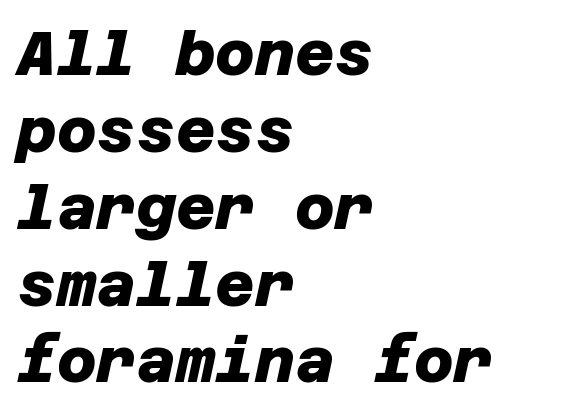
Q: Is the text bold? A: Yes.
Q: Is the typeface a serif or a sans-serif typeface? A: Sans-serif.
Q: Is the text underlined? A: No.
Q: How is the paragraph aligned? A: Left-aligned.
Q: Is the spacing between letters normal or unusually wide? A: Normal.
Q: Is the spacing between lines tight, normal or loose? A: Normal.
Q: Width (condensed, normal, or wide)? A: Normal.
Q: Stroke contrast? A: Low.
Q: x-height? A: Large.
